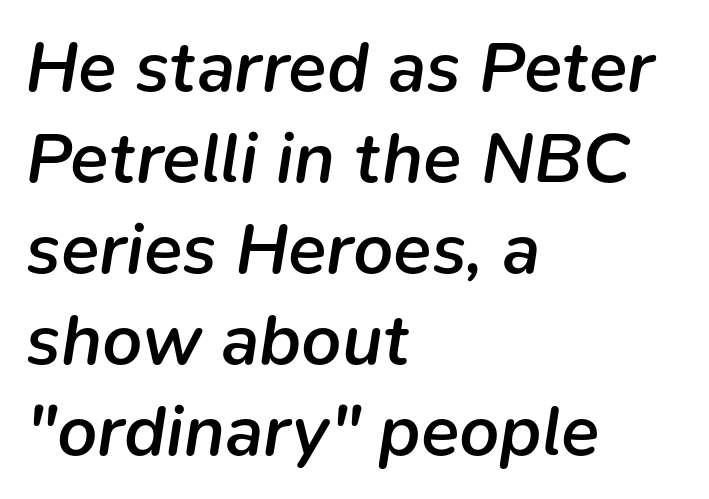
This sample uses an oblique cut, with every glyph tilted off the vertical. One-word summary of the alignment: left. Varying glyph widths throughout — classic text-font behaviour. As a designer I'd log this as weight 600, semibold. Horizontal bands of white between lines are of average thickness. Has an underline been added? It has not.
